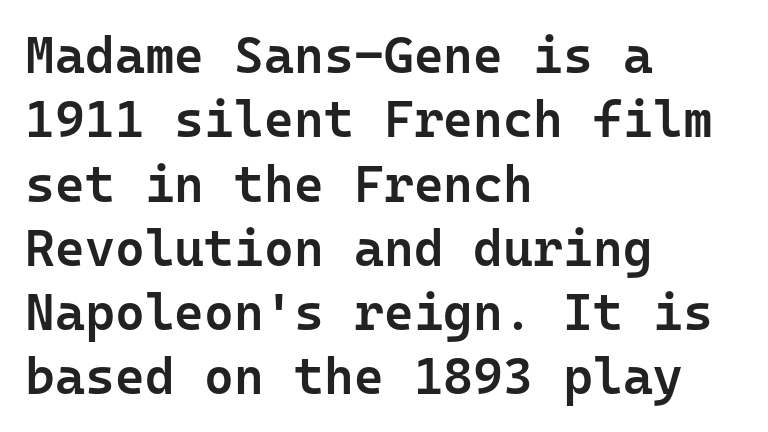
The image shows 51 px semibold sans-serif type, upright, monospaced; set left-aligned, normal line spacing (1.26x), normal letter spacing, not underlined; low stroke contrast and a medium x-height.
